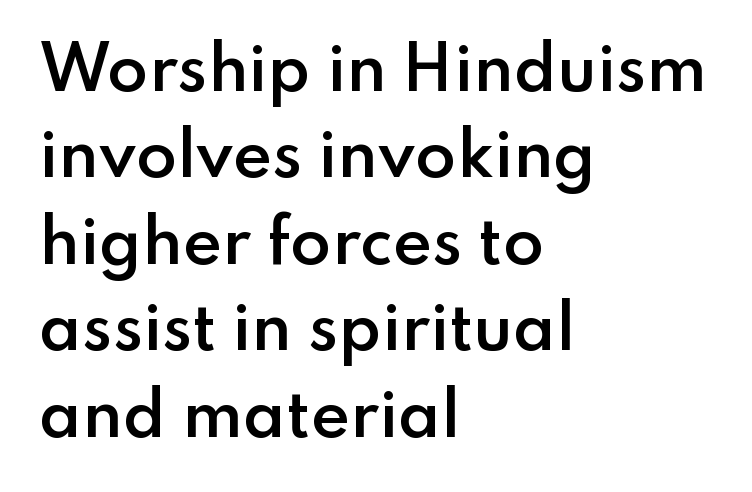
The image shows 60 px semibold sans-serif type, upright; set left-aligned, normal line spacing (1.44x), normal letter spacing, not underlined; low stroke contrast and a small x-height.
